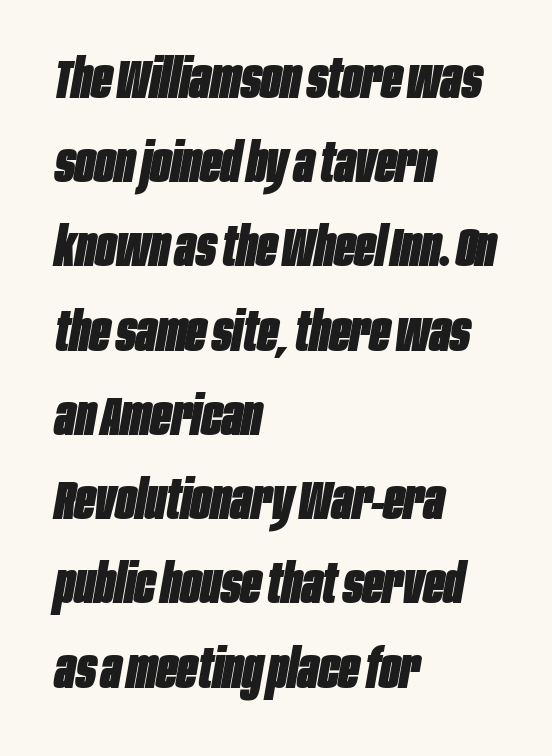
Q: Is the text bold? A: Yes.
Q: Is the text italic (slanted)? A: Yes, it leans right by about 10 degrees.
Q: Is the text underlined? A: No.
Q: How is the paragraph aligned? A: Left-aligned.
Q: Is the spacing between letters normal or unusually wide? A: Normal.
Q: Is the spacing between lines tight, normal or loose? A: Normal.
Q: Width (condensed, normal, or wide)? A: Condensed.
Q: Stroke contrast? A: Low.
Q: x-height? A: Large.
Q: Monospaced? A: No.
